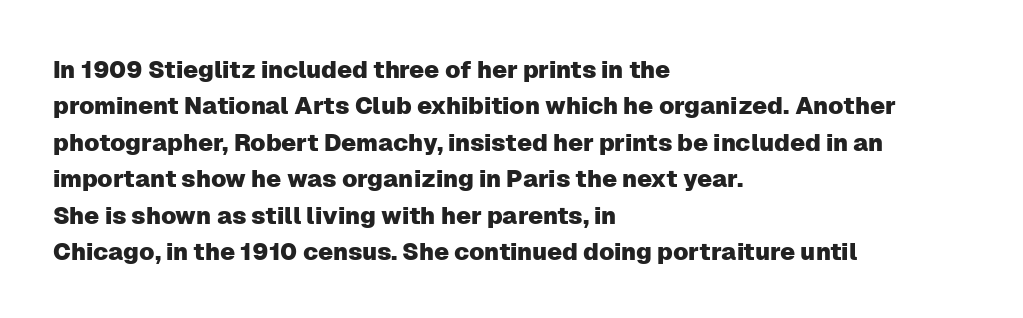
The image shows 24 px text type, upright; set left-aligned, normal line spacing (1.52x), normal letter spacing, not underlined.
